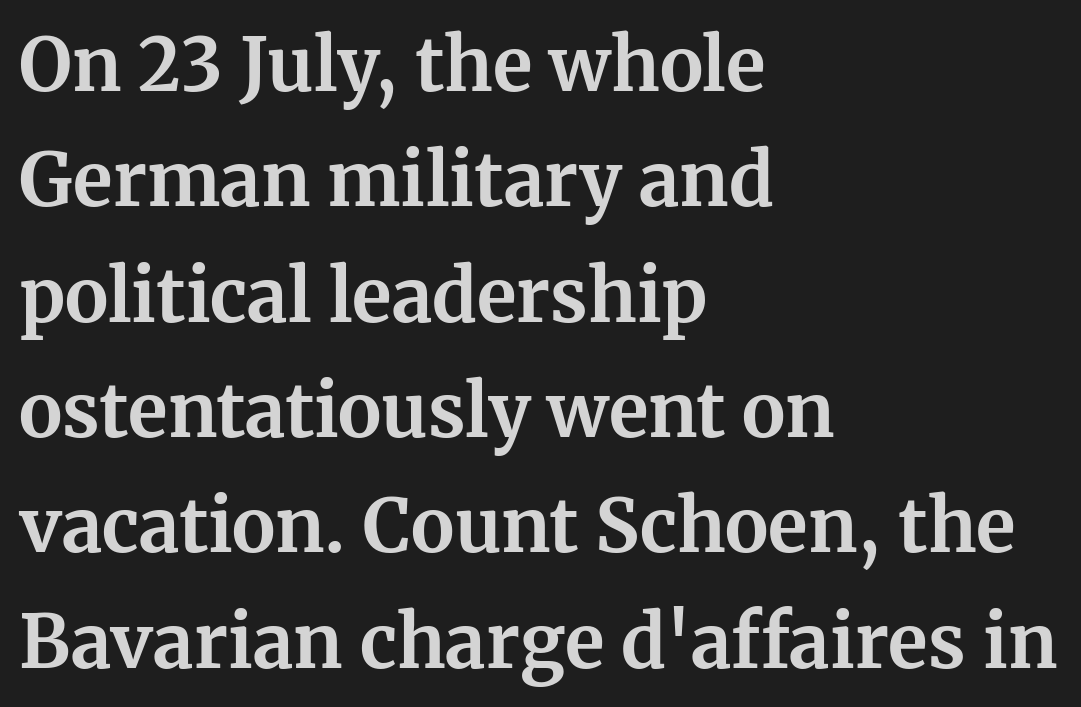
{"serif": "yes", "italic": "no", "bold": "yes", "weight": "bold", "width": "normal", "stroke_contrast": "medium", "x_height": "medium", "monospaced": "no", "underline": "no", "align": "left", "line_spacing": "normal", "line_spacing_ratio": 1.58, "letter_spacing": "normal", "letter_spacing_em": 0.0, "glyph_px": 73}
